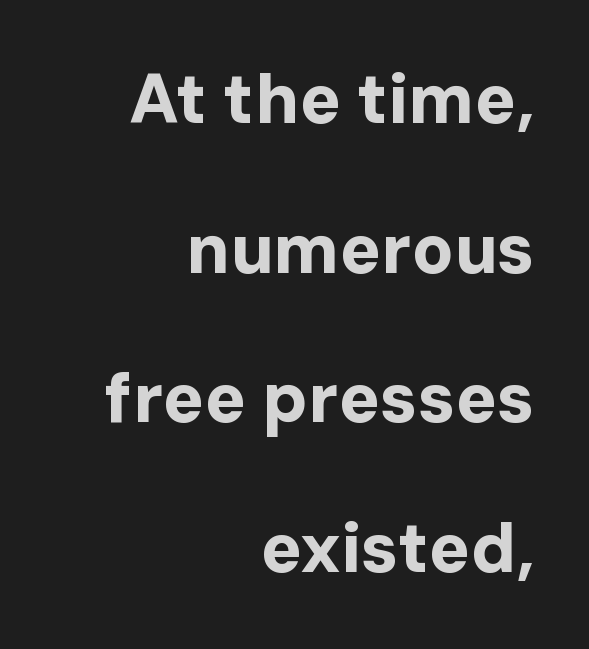
{"serif": "no", "italic": "no", "bold": "yes", "weight": "bold", "width": "normal", "stroke_contrast": "low", "x_height": "medium", "monospaced": "no", "underline": "no", "align": "right", "line_spacing": "loose", "line_spacing_ratio": 2.17, "letter_spacing": "normal", "letter_spacing_em": 0.0, "glyph_px": 69}
